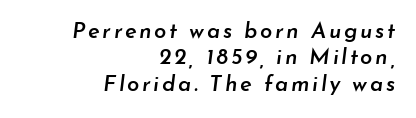
Q: Is the text bold? A: Semi-bold.
Q: Is the text italic (slanted)? A: Yes, it leans right by about 7 degrees.
Q: Is the text underlined? A: No.
Q: How is the paragraph aligned? A: Right-aligned.
